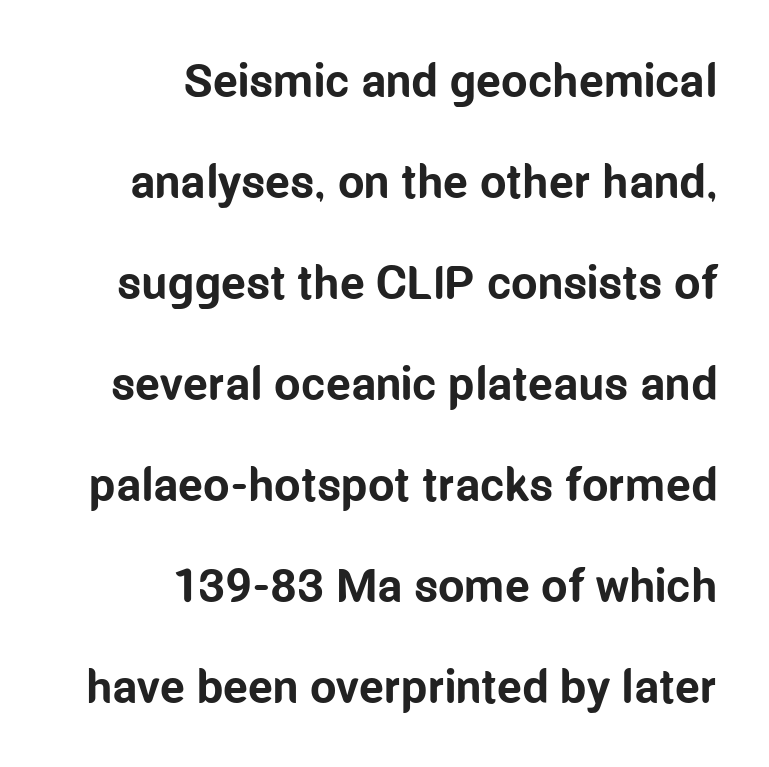
The image shows 47 px bold, condensed sans-serif type, upright; set right-aligned, loose line spacing (2.15x), normal letter spacing, not underlined; low stroke contrast and a medium x-height.
